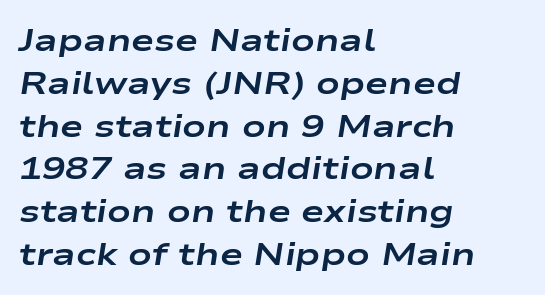
Q: Is the text bold? A: Yes.
Q: Is the text italic (slanted)? A: Yes, it leans right by about 9 degrees.
Q: Is the text underlined? A: No.
Q: How is the paragraph aligned? A: Left-aligned.
Q: Is the spacing between letters normal or unusually wide? A: Normal.
Q: Is the spacing between lines tight, normal or loose? A: Normal.
Q: Width (condensed, normal, or wide)? A: Wide.
Q: Stroke contrast? A: Low.
Q: x-height? A: Medium.
Q: Monospaced? A: No.
